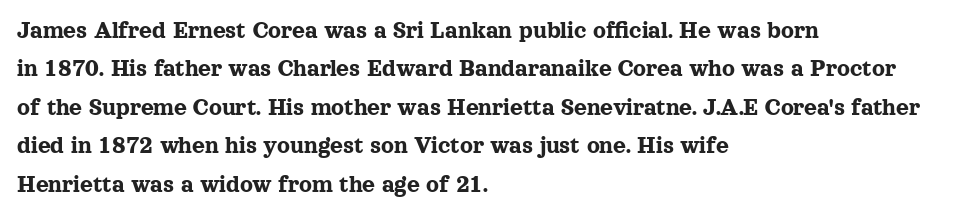
These lines stack with their left ends in a neat column. This is the regular roman posture of the typeface. Leading matches the norm, producing a regular column. No extra tracking has been applied to these lines. Type without underlining.
